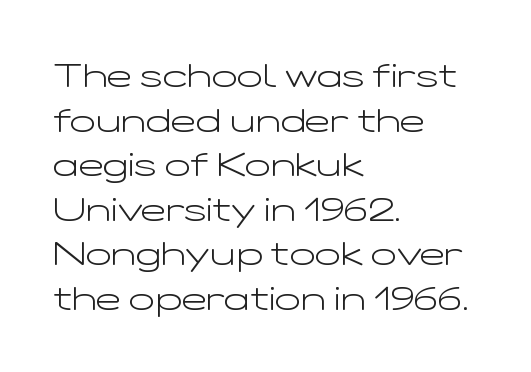
Look at the tracking — it's just the regular setting, nothing added. Typeset ragged right — the left edge is the straight one. The axis of the letterforms is exactly vertical. Is this a heavy cut? Hardly; it is regular or lighter. Each new line begins a customary step beneath the previous one. Glance below the letters and you will spot only blank space.
